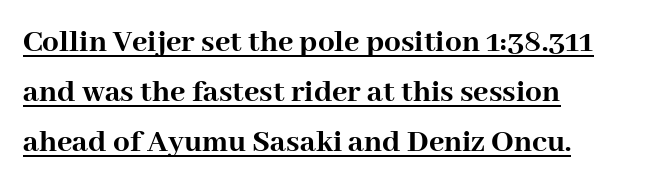
{"serif": "yes", "italic": "no", "bold": "yes", "weight": "semibold", "width": "normal", "stroke_contrast": "high", "x_height": "medium", "monospaced": "no", "underline": "yes", "align": "left", "line_spacing": "normal", "line_spacing_ratio": 1.51, "letter_spacing": "normal", "letter_spacing_em": 0.0, "glyph_px": 33}
